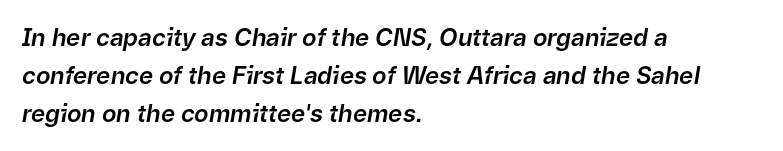
Notice how the passage keeps a crisp vertical edge on the left only. Quick note: interline space is typical. Anything drawn beneath the words? Only blank space. Compared with typical body copy, the letter spacing here is the same. When letters slant like this, we call the style italic.
